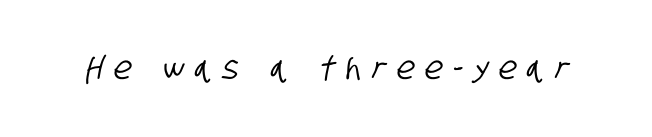
The image shows 32 px condensed sans-serif type; set unusually wide letter spacing (+0.33 em), not underlined; low stroke contrast and a large x-height.
